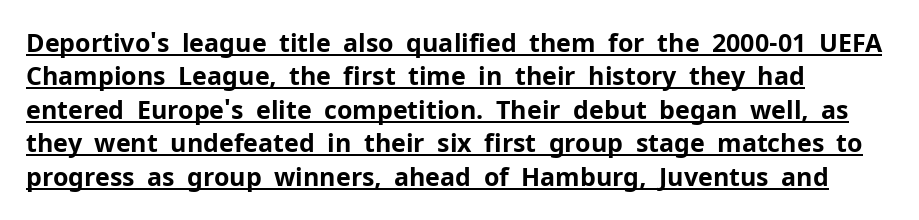
{"italic": "no", "bold": "yes", "underline": "yes", "align": "left", "line_spacing": "normal", "line_spacing_ratio": 1.34, "letter_spacing": "normal", "letter_spacing_em": 0.0, "glyph_px": 25}
